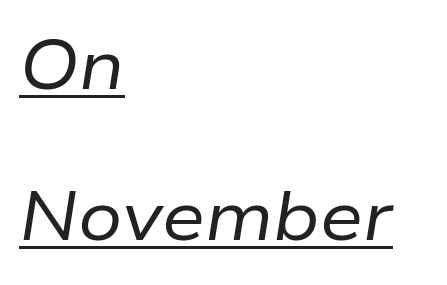
The image shows 69 px regular-weight type, italic (leaning right); set left-aligned, loose line spacing (2.19x), normal letter spacing, underlined; low stroke contrast and a medium x-height.
